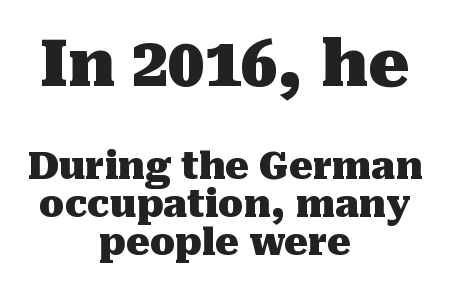
{"serif": "yes", "italic": "no", "bold": "yes", "weight": "heavy", "width": "normal", "stroke_contrast": "medium", "x_height": "medium", "monospaced": "no", "underline": "no", "align": "center", "line_spacing": "tight", "line_spacing_ratio": 1.03, "letter_spacing": "normal", "letter_spacing_em": 0.0, "larger_block": "first", "size_ratio": 1.76, "glyph_px": 65}
